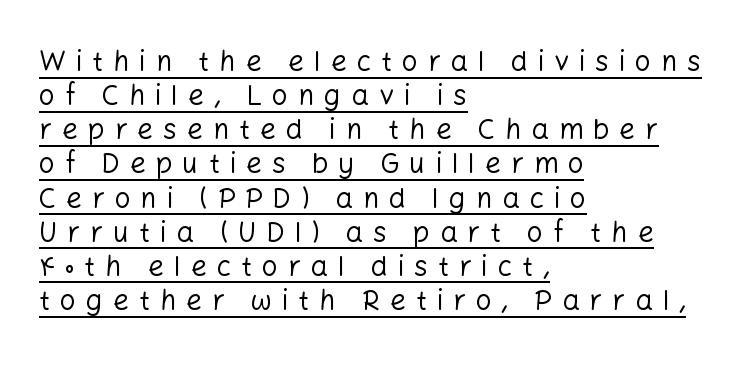
{"serif": "no", "italic": "no", "bold": "no", "weight": "regular", "width": "normal", "stroke_contrast": "low", "x_height": "medium", "monospaced": "no", "underline": "yes", "align": "left", "line_spacing_ratio": 1.22, "letter_spacing": "wide", "letter_spacing_em": 0.35, "glyph_px": 28}
